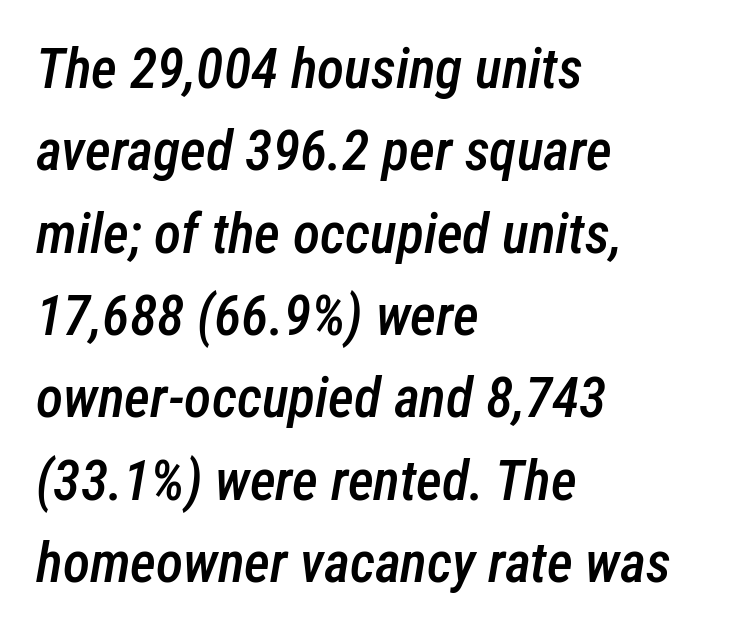
In terms of posture, this sample is oblique. Short and long lines alike share a common starting point at left. The rows are spaced the way most documents space them. Inter-character spacing is left at the font's built-in metrics. Bare-footed words on every line.
